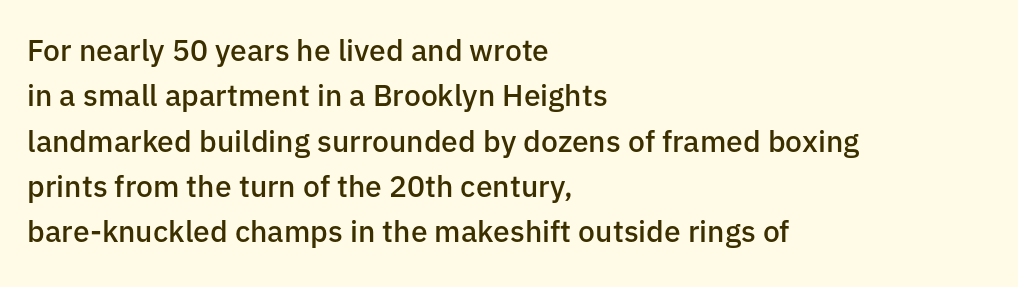
{"serif": "no", "italic": "no", "bold": "semi", "weight": "semibold", "width": "normal", "stroke_contrast": "low", "x_height": "medium", "monospaced": "no", "underline": "no", "align": "left", "line_spacing": "normal", "line_spacing_ratio": 1.51, "letter_spacing": "normal", "letter_spacing_em": 0.0, "glyph_px": 30}
